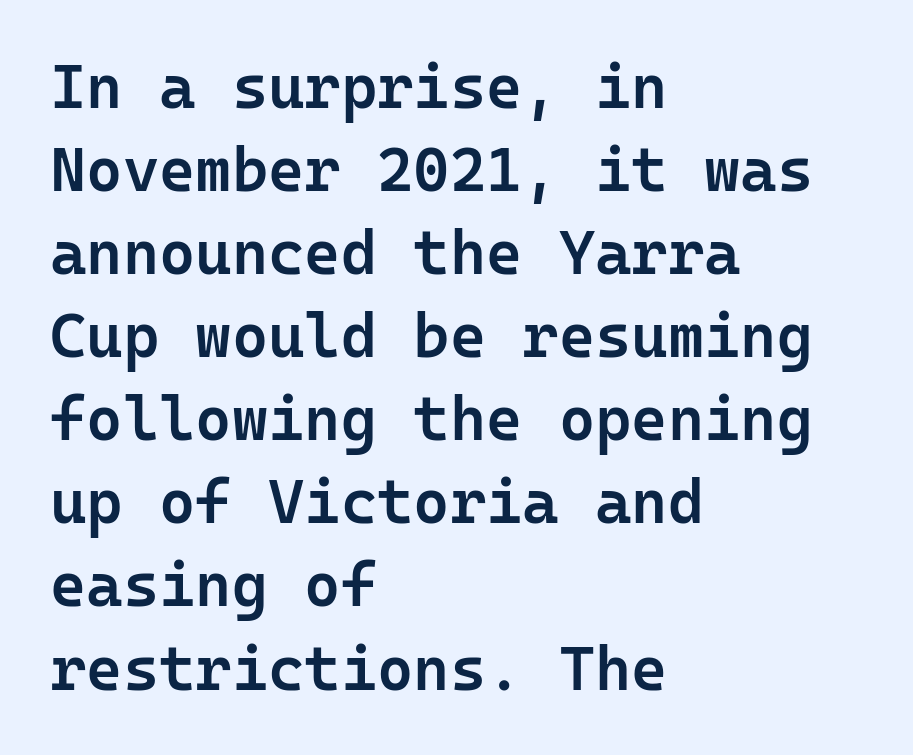
Q: Is the text bold? A: Semi-bold.
Q: Is the text italic (slanted)? A: No, it is upright.
Q: Is the typeface a serif or a sans-serif typeface? A: Sans-serif.
Q: Is the text underlined? A: No.
Q: How is the paragraph aligned? A: Left-aligned.
Q: Is the spacing between letters normal or unusually wide? A: Normal.
Q: Is the spacing between lines tight, normal or loose? A: Normal.
Q: Width (condensed, normal, or wide)? A: Normal.
Q: Stroke contrast? A: Low.
Q: x-height? A: Medium.
Q: Monospaced? A: Yes.
